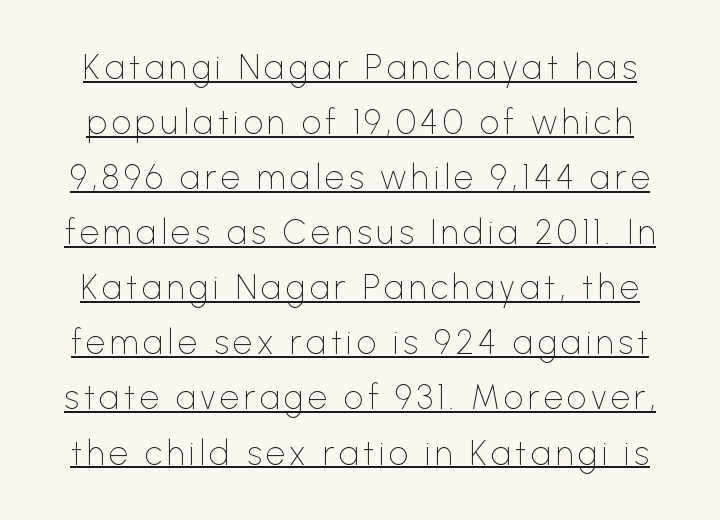
Q: Is the text bold? A: No.
Q: Is the text italic (slanted)? A: No, it is upright.
Q: Is the typeface a serif or a sans-serif typeface? A: Sans-serif.
Q: Is the text underlined? A: Yes.
Q: Is the spacing between lines tight, normal or loose? A: Normal.
Q: Width (condensed, normal, or wide)? A: Normal.
Q: Stroke contrast? A: Low.
Q: x-height? A: Medium.
Q: Monospaced? A: No.
